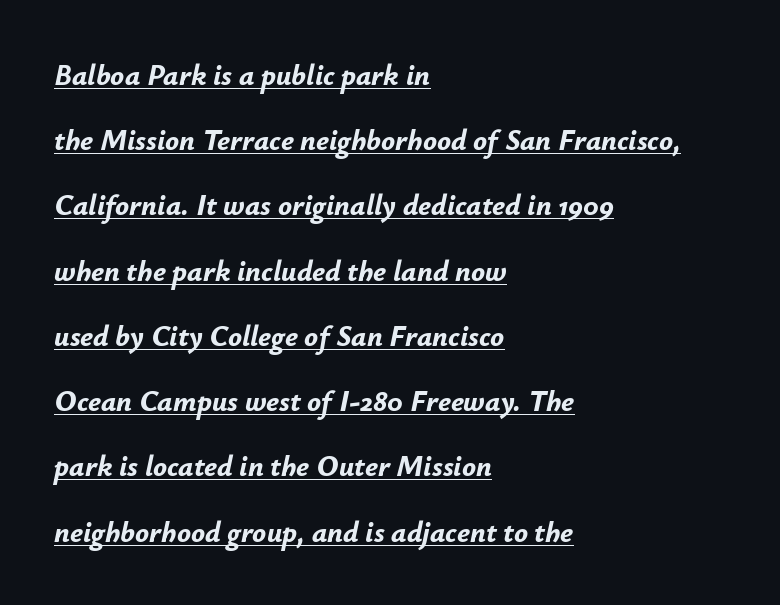
This sample has the flowing, uneven cadence of proportional lettering. How are the letters spaced? Ordinarily, with no added tracking. Observe the lean: these are italic letterforms. Like a heading marked for emphasis, these lines bear an underscore.
